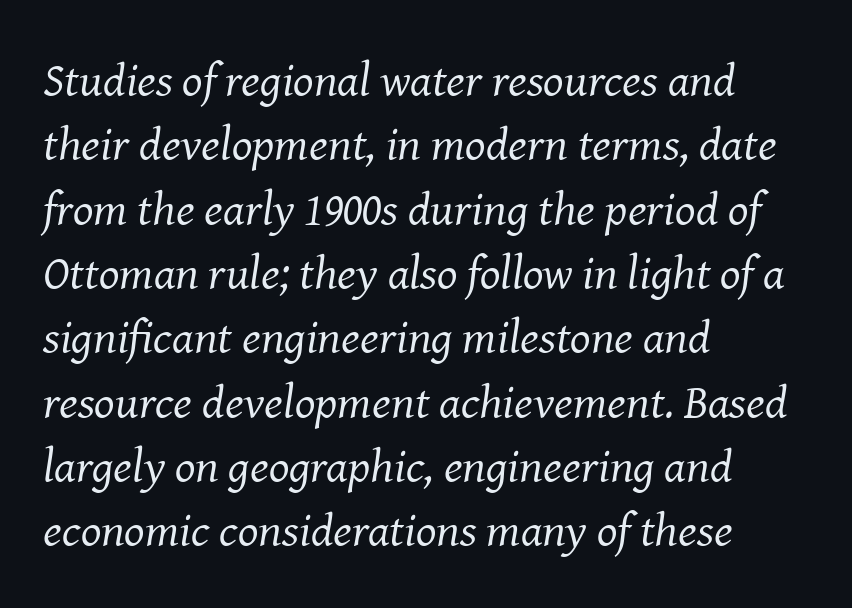
Leading: standard. Standard letterfit; no display-style spreading of the glyphs. Spacing verdict: proportional, widths tailored to each character. Leftover space on each line is placed entirely after the last word. The space directly below the letters is spotless.
